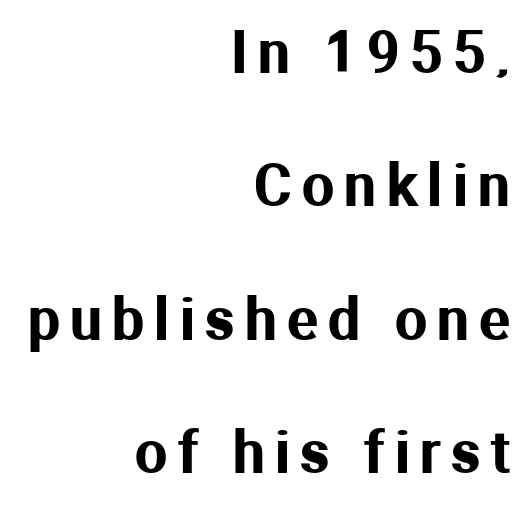
The glyphs in this specimen are sans serif. The rendering uses a large line-height, opening up the rows. Designer's note — italics off, roman on. You could not count columns in this text — the font is proportionally spaced. Line ends are locked; line starts wander.
